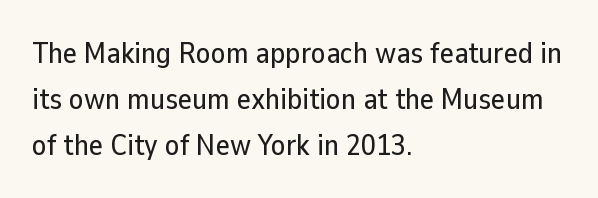
The image shows 30 px sans-serif type, upright; set left-aligned, normal line spacing (1.53x), normal letter spacing, not underlined; low stroke contrast and a medium x-height.
